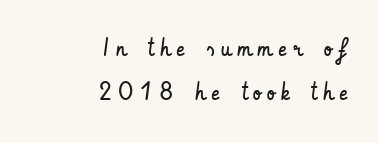
{"italic": "no", "bold": "no", "underline": "no", "align": "right", "line_spacing_ratio": 1.78, "letter_spacing": "wide", "letter_spacing_em": 0.25, "glyph_px": 25}
